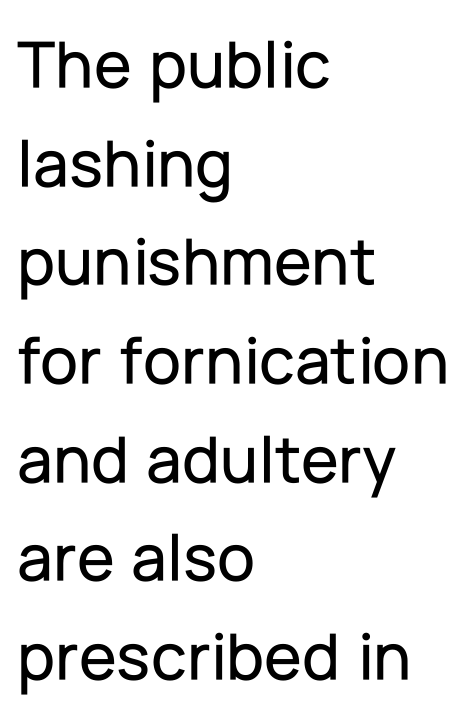
The image shows 69 px sans-serif type, upright; set left-aligned, normal line spacing (1.43x), normal letter spacing, not underlined; low stroke contrast and a medium x-height.
